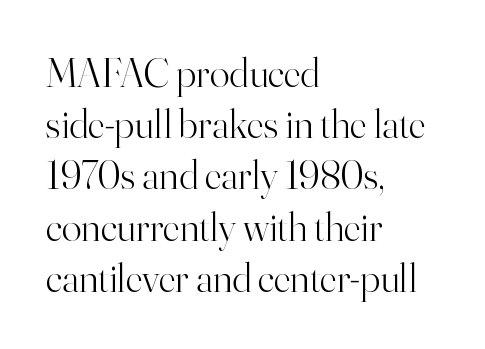
The image shows 41 px light serif type, upright; set left-aligned, normal line spacing (1.25x), normal letter spacing, not underlined; high stroke contrast and a small x-height.
